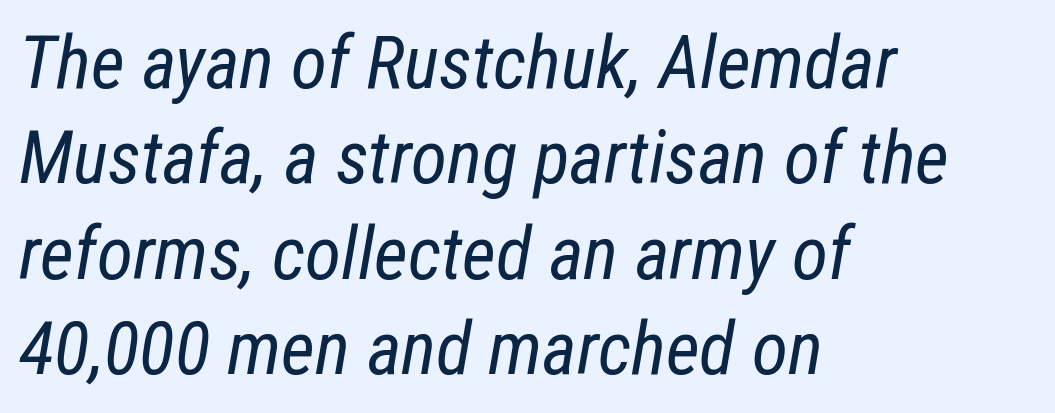
If you drew a ruler down the left edge, every line would touch it. Letters have the restrained weight of plain body copy at most. Proportional: the letters do not fall into vertical columns. The area under the type is left untouched. Nobody touched the tracking dial on this one. The rows are spaced the way most documents space them.
